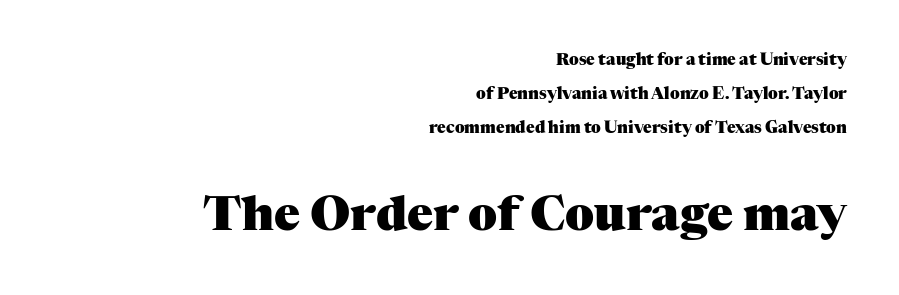
{"serif": "yes", "italic": "no", "bold": "yes", "weight": "heavy", "width": "normal", "stroke_contrast": "medium", "x_height": "medium", "monospaced": "no", "underline": "no", "align": "right", "line_spacing": "loose", "line_spacing_ratio": 2.14, "letter_spacing": "normal", "letter_spacing_em": 0.0, "larger_block": "second", "size_ratio": 3.0, "glyph_px": 48}
